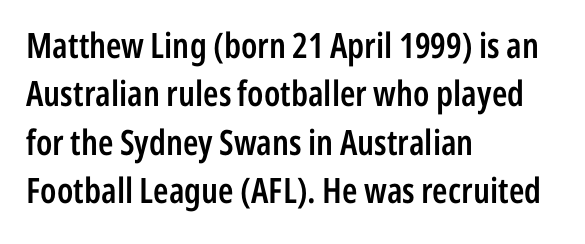
Q: Is the text bold? A: Semi-bold.
Q: Is the text italic (slanted)? A: No, it is upright.
Q: Is the typeface a serif or a sans-serif typeface? A: Sans-serif.
Q: Is the text underlined? A: No.
Q: How is the paragraph aligned? A: Left-aligned.
Q: Is the spacing between letters normal or unusually wide? A: Normal.
Q: Is the spacing between lines tight, normal or loose? A: Normal.
Q: Width (condensed, normal, or wide)? A: Condensed.
Q: Stroke contrast? A: Low.
Q: x-height? A: Medium.
Q: Monospaced? A: No.
